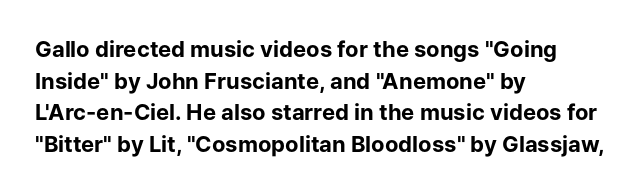
Q: Is the text bold? A: Yes.
Q: Is the text italic (slanted)? A: No, it is upright.
Q: Is the text underlined? A: No.
Q: How is the paragraph aligned? A: Left-aligned.
Q: Is the spacing between letters normal or unusually wide? A: Normal.
Q: Is the spacing between lines tight, normal or loose? A: Normal.
